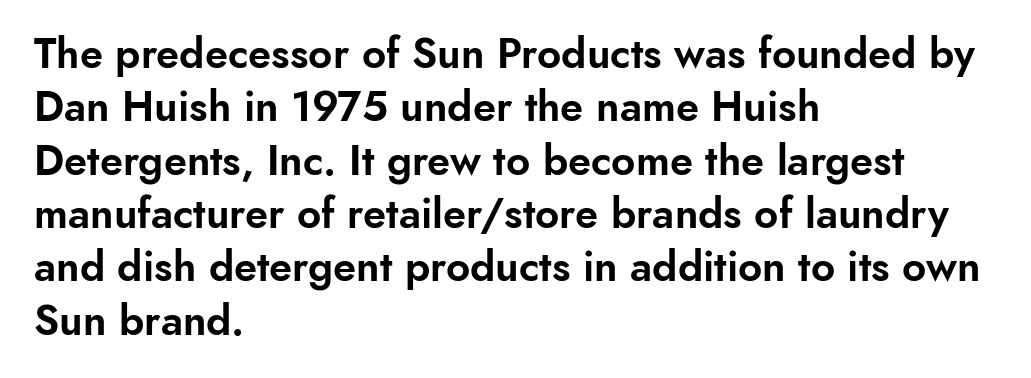
The image shows 42 px sans-serif type, upright; set left-aligned, normal line spacing (1.27x), normal letter spacing, not underlined; low stroke contrast and a small x-height.
